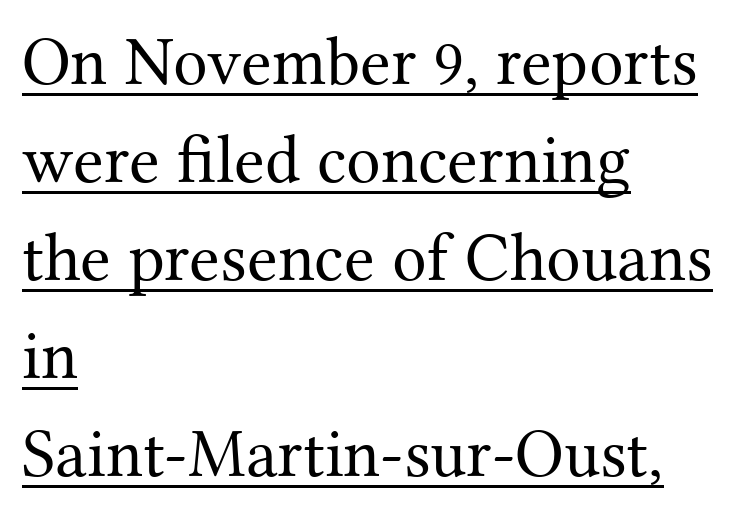
Line beginnings align vertically; line endings do not. Is there an underline? Yes — a line sits under the letters. Small tapered or slab feet sit at the stroke ends, so this counts as serif. The rendering uses natural spacing where letterforms have individual widths. In terms of leading, this rendering sits right in the middle.
